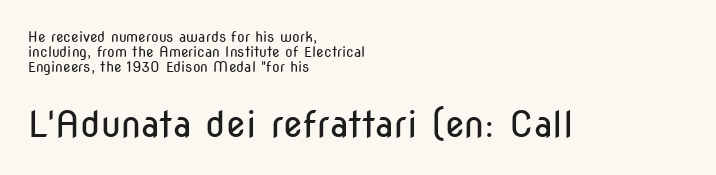
The image shows 36 px regular-weight, condensed sans-serif type, upright; set left-aligned, tight line spacing (1.08x), normal letter spacing, not underlined; the second (bottom) block is 2.57x larger; low stroke contrast and a medium x-height.
